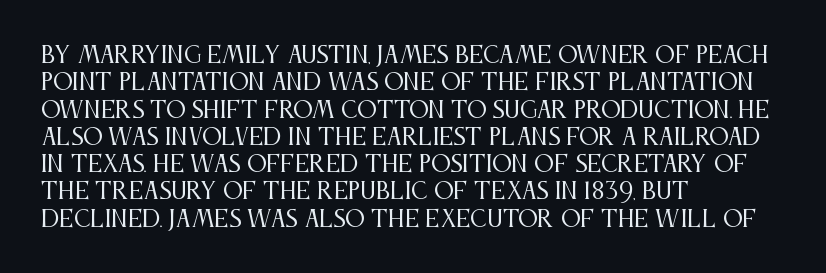
{"italic": "no", "bold": "no", "underline": "no", "align": "left", "line_spacing_ratio": 1.24, "letter_spacing": "normal", "letter_spacing_em": 0.0, "glyph_px": 22}
